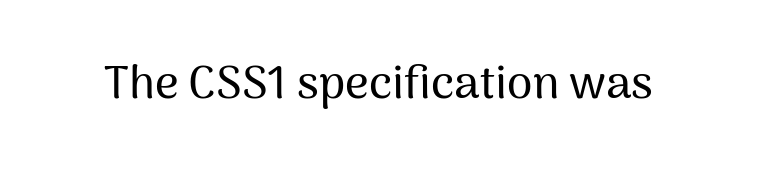
The image shows 46 px sans-serif type, upright; set normal letter spacing, not underlined; medium stroke contrast and a medium x-height.
